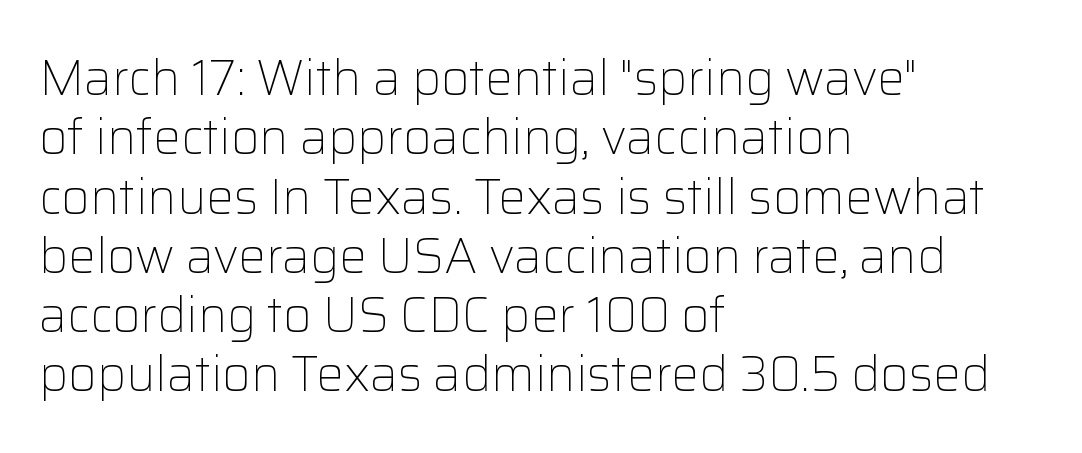
{"serif": "no", "italic": "no", "bold": "no", "weight": "light", "width": "normal", "stroke_contrast": "low", "x_height": "medium", "monospaced": "no", "underline": "no", "align": "left", "line_spacing_ratio": 1.21, "letter_spacing": "normal", "letter_spacing_em": 0.0, "glyph_px": 49}
